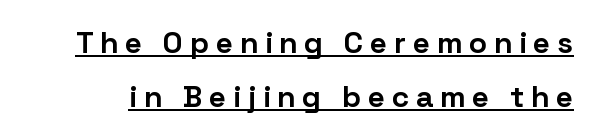
The image shows 30 px bold sans-serif type, upright; set line spacing 1.81x, unusually wide letter spacing (+0.22 em), underlined; low stroke contrast and a medium x-height.
